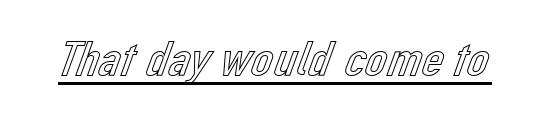
{"width": "normal", "x_height": "medium", "monospaced": "no", "underline": "yes", "letter_spacing": "normal", "letter_spacing_em": 0.0, "glyph_px": 49}
